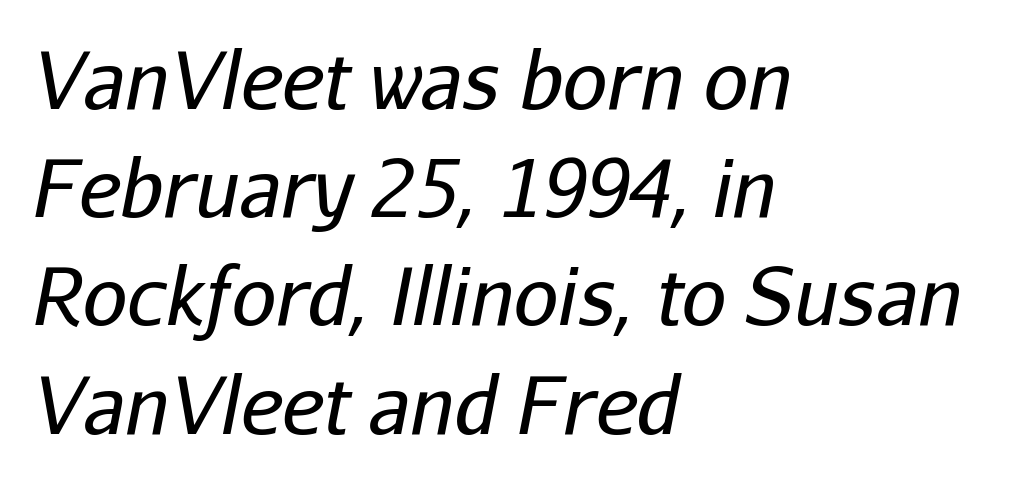
{"italic": "yes", "lean": "right", "slant_degrees": 11, "bold": "no", "weight": "regular", "width": "normal", "stroke_contrast": "low", "x_height": "medium", "monospaced": "no", "underline": "no", "align": "left", "line_spacing": "normal", "line_spacing_ratio": 1.37, "letter_spacing": "normal", "letter_spacing_em": 0.0, "glyph_px": 79}
